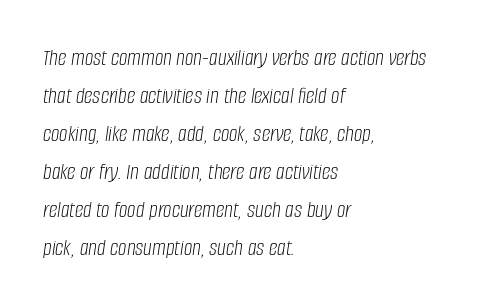
The image shows 24 px text type, italic (leaning right); set left-aligned, normal line spacing (1.58x), normal letter spacing, not underlined.
